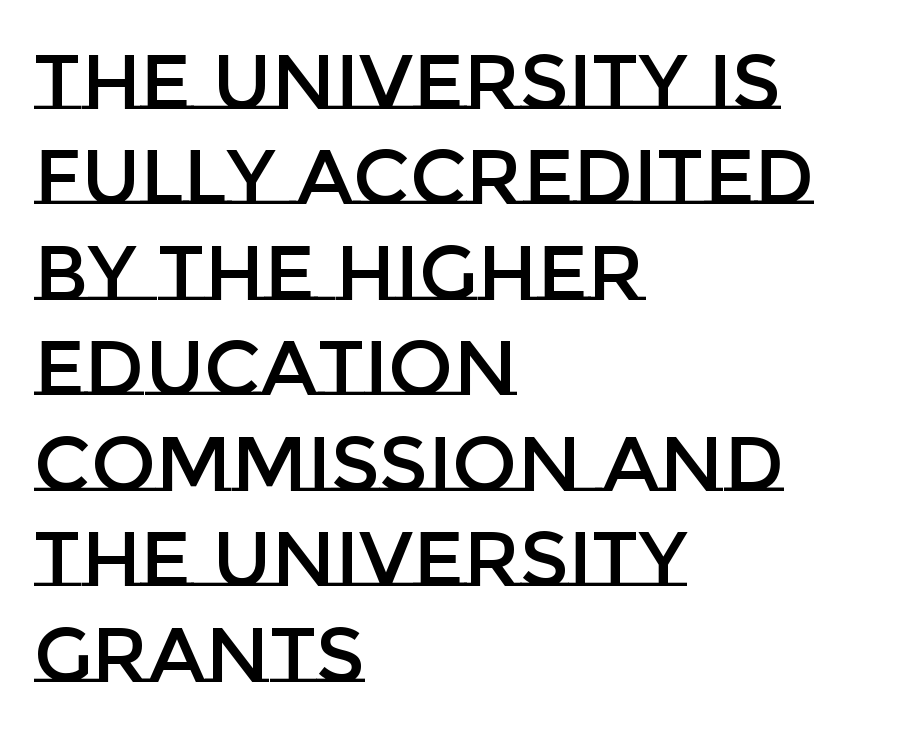
Note the varied advance widths — an 'i' is clearly narrower than an 'm'. The typesetter chose a ragged-right arrangement here. The letters stand straight up with perfectly vertical stems. The string is rendered with underlining switched off.
